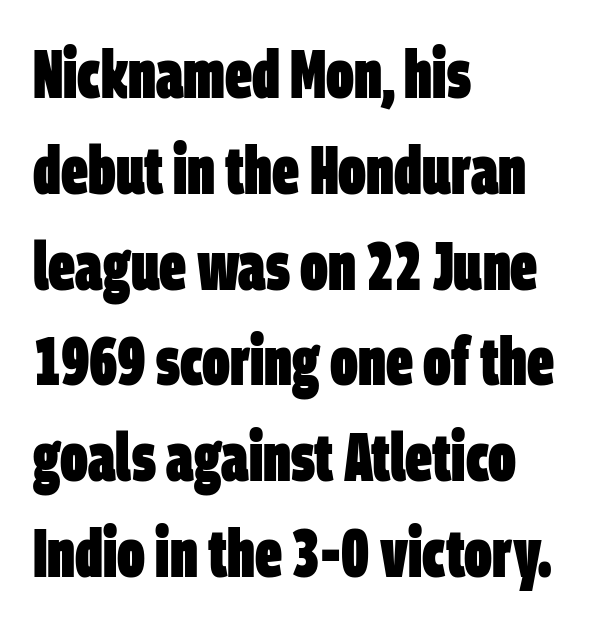
The image shows 67 px heavy, condensed sans-serif type; set left-aligned, normal line spacing (1.43x), normal letter spacing, not underlined; low stroke contrast and a large x-height.
